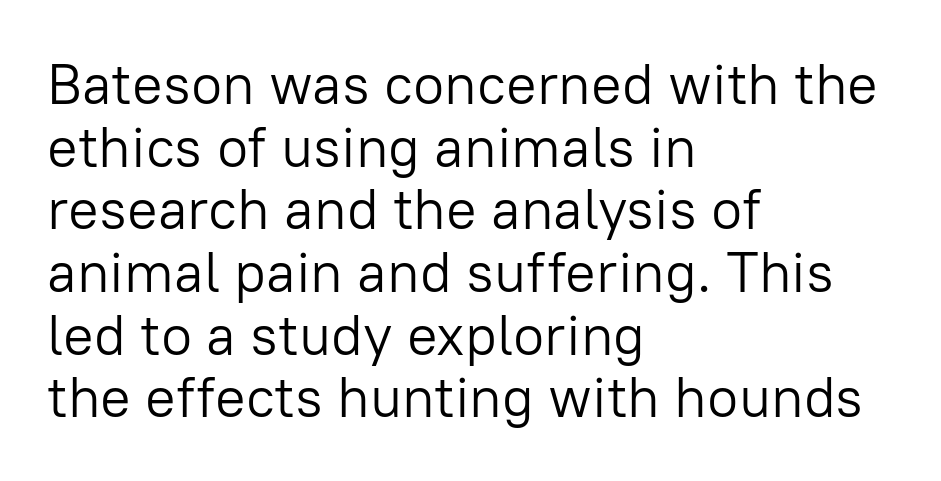
The image shows 57 px light sans-serif type, upright; set left-aligned, tight line spacing (1.1x), normal letter spacing, not underlined; low stroke contrast and a medium x-height.
